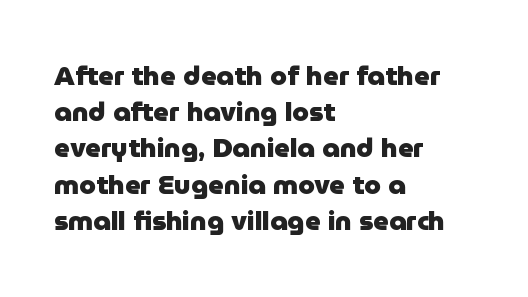
{"italic": "no", "bold": "yes", "underline": "no", "align": "left", "line_spacing": "normal", "line_spacing_ratio": 1.34, "letter_spacing": "normal", "letter_spacing_em": 0.0, "glyph_px": 27}
